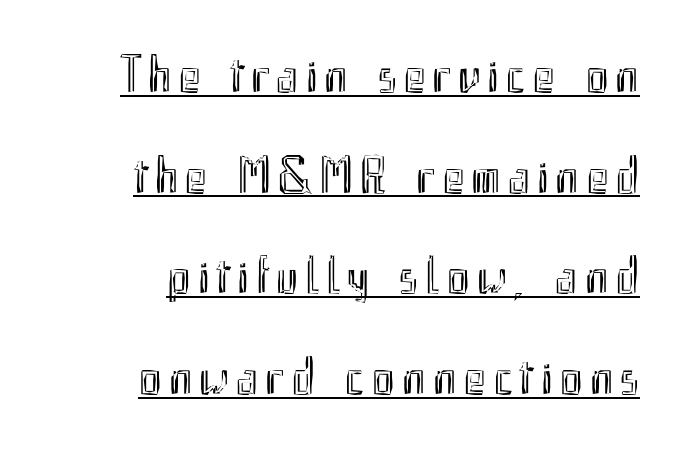
{"italic": "no", "width": "condensed", "x_height": "small", "monospaced": "no", "underline": "yes", "align": "right", "line_spacing": "loose", "line_spacing_ratio": 1.9, "glyph_px": 53}
